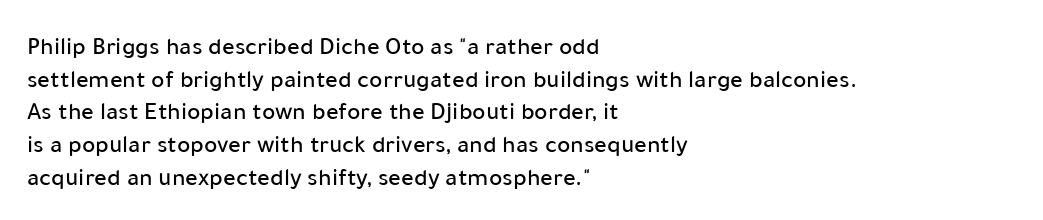
{"italic": "no", "underline": "no", "align": "left", "line_spacing": "normal", "line_spacing_ratio": 1.31, "letter_spacing": "normal", "letter_spacing_em": 0.0, "glyph_px": 25}
